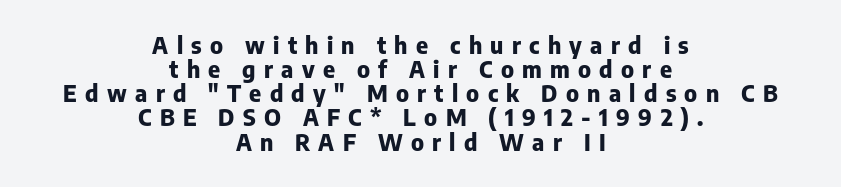
{"italic": "no", "bold": "yes", "underline": "no", "align": "center", "line_spacing": "tight", "line_spacing_ratio": 1.05, "letter_spacing": "wide", "letter_spacing_em": 0.36, "glyph_px": 23}
